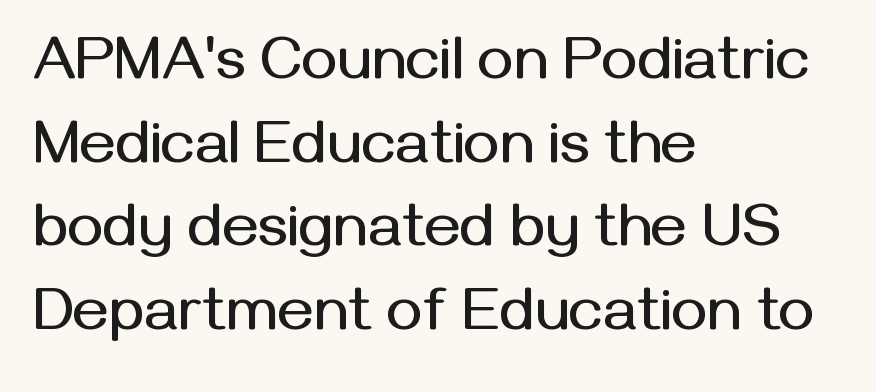
Q: Is the text italic (slanted)? A: No, it is upright.
Q: Is the typeface a serif or a sans-serif typeface? A: Sans-serif.
Q: Is the text underlined? A: No.
Q: How is the paragraph aligned? A: Left-aligned.
Q: Is the spacing between letters normal or unusually wide? A: Normal.
Q: Is the spacing between lines tight, normal or loose? A: Normal.
Q: Width (condensed, normal, or wide)? A: Normal.
Q: Stroke contrast? A: Medium.
Q: x-height? A: Medium.
Q: Monospaced? A: No.
